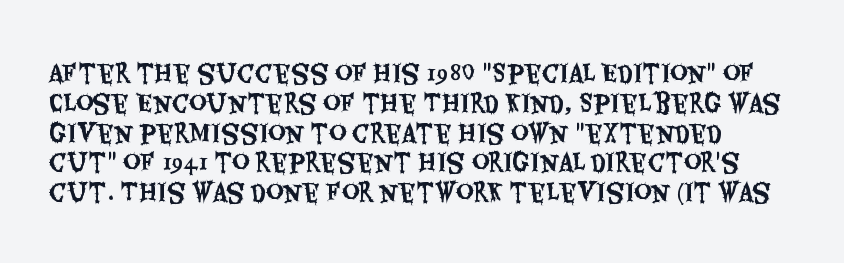
The image shows 24 px text type, upright; set line spacing 1.24x, normal letter spacing, not underlined.
